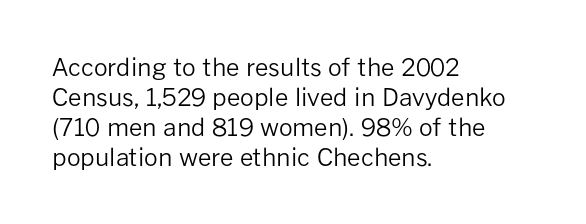
The image shows 24 px text type, upright; set left-aligned, normal line spacing (1.25x), normal letter spacing, not underlined.
